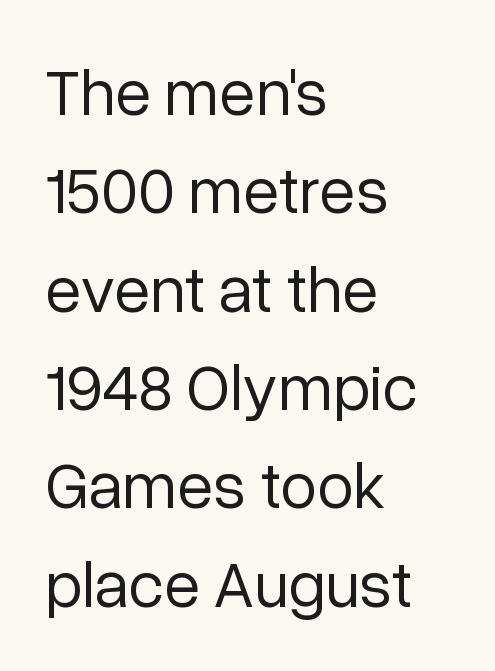
Q: Is the text bold? A: No.
Q: Is the text italic (slanted)? A: No, it is upright.
Q: Is the typeface a serif or a sans-serif typeface? A: Sans-serif.
Q: Is the text underlined? A: No.
Q: How is the paragraph aligned? A: Left-aligned.
Q: Is the spacing between letters normal or unusually wide? A: Normal.
Q: Is the spacing between lines tight, normal or loose? A: Normal.
Q: Width (condensed, normal, or wide)? A: Normal.
Q: Stroke contrast? A: Low.
Q: x-height? A: Medium.
Q: Monospaced? A: No.
